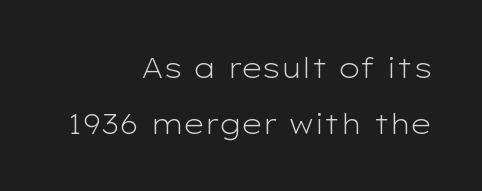
Q: Is the text bold? A: No.
Q: Is the text italic (slanted)? A: No, it is upright.
Q: Is the typeface a serif or a sans-serif typeface? A: Sans-serif.
Q: Is the text underlined? A: No.
Q: How is the paragraph aligned? A: Right-aligned.
Q: Is the spacing between letters normal or unusually wide? A: Normal.
Q: Is the spacing between lines tight, normal or loose? A: Loose.
Q: Width (condensed, normal, or wide)? A: Wide.
Q: Stroke contrast? A: Low.
Q: x-height? A: Medium.
Q: Monospaced? A: No.
